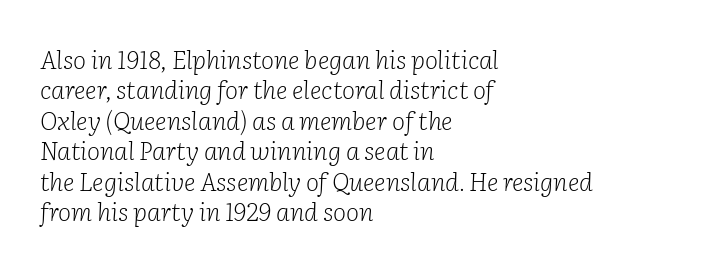
Q: Is the text bold? A: No.
Q: Is the text italic (slanted)? A: Yes, it leans right by about 2 degrees.
Q: Is the text underlined? A: No.
Q: How is the paragraph aligned? A: Left-aligned.
Q: Is the spacing between letters normal or unusually wide? A: Normal.
